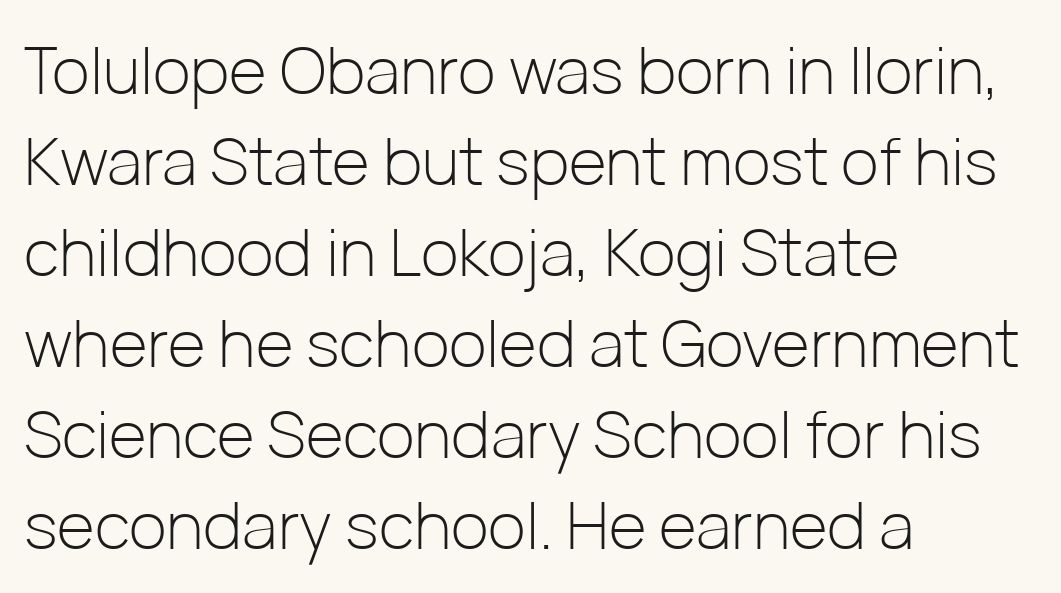
Type without underlining. Every stem runs plumb, perpendicular to the baseline. Nobody touched the tracking dial on this one. Classification — sans serif. Leading matches the norm, producing a regular column.
